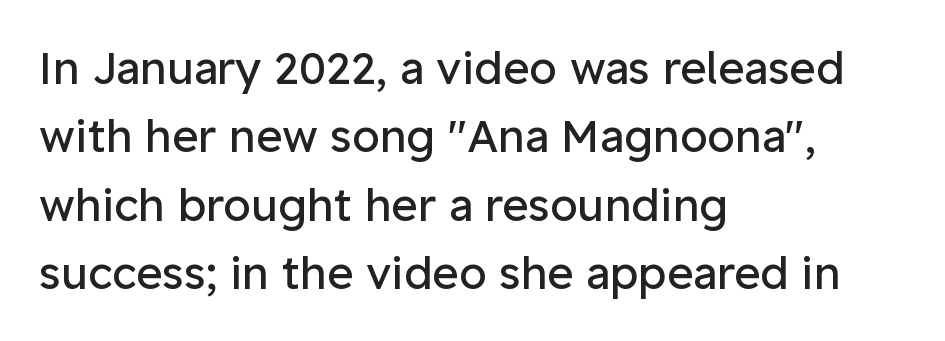
{"serif": "no", "italic": "no", "bold": "no", "weight": "regular", "width": "normal", "stroke_contrast": "low", "x_height": "medium", "monospaced": "no", "underline": "no", "align": "left", "line_spacing": "normal", "line_spacing_ratio": 1.52, "letter_spacing": "normal", "letter_spacing_em": 0.0, "glyph_px": 45}
